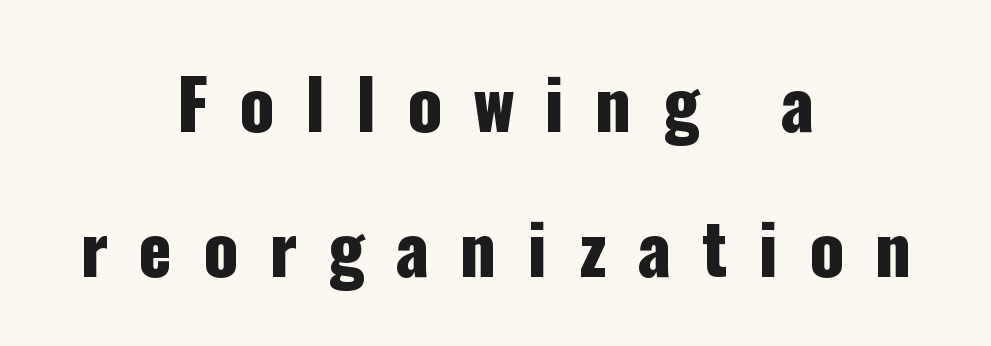
Q: Is the text italic (slanted)? A: No, it is upright.
Q: Is the typeface a serif or a sans-serif typeface? A: Sans-serif.
Q: Is the text underlined? A: No.
Q: How is the paragraph aligned? A: Centered.
Q: Is the spacing between letters normal or unusually wide? A: Unusually wide.
Q: Is the spacing between lines tight, normal or loose? A: Loose.
Q: Width (condensed, normal, or wide)? A: Condensed.
Q: Stroke contrast? A: Low.
Q: x-height? A: Medium.
Q: Monospaced? A: No.
